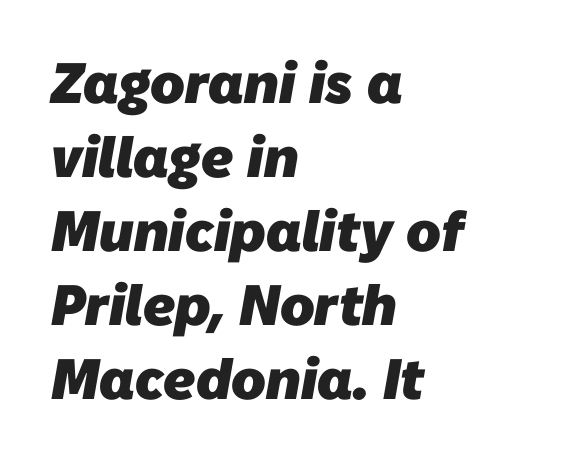
{"serif": "no", "bold": "yes", "weight": "heavy", "width": "normal", "stroke_contrast": "low", "x_height": "medium", "monospaced": "no", "underline": "no", "align": "left", "line_spacing": "normal", "line_spacing_ratio": 1.3, "letter_spacing": "normal", "letter_spacing_em": 0.0, "glyph_px": 57}
